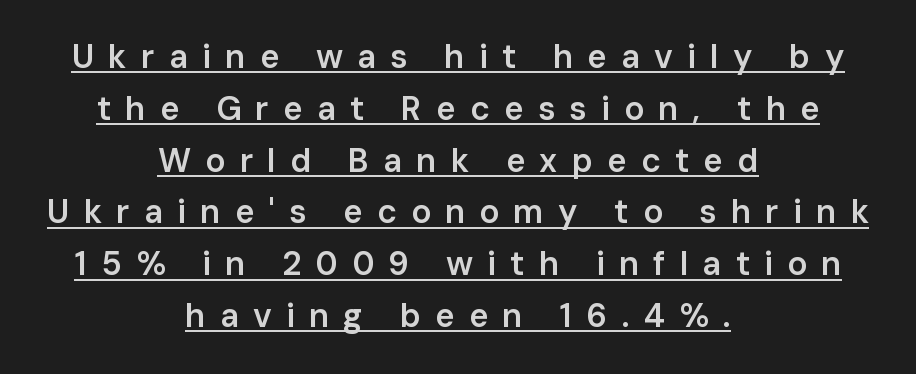
Does the leading feel generous? No, just average. In terms of letterform style, serifs are entirely absent. The rendered words wear a rule along their underside. Neither beginnings nor endings align; midpoints do.
